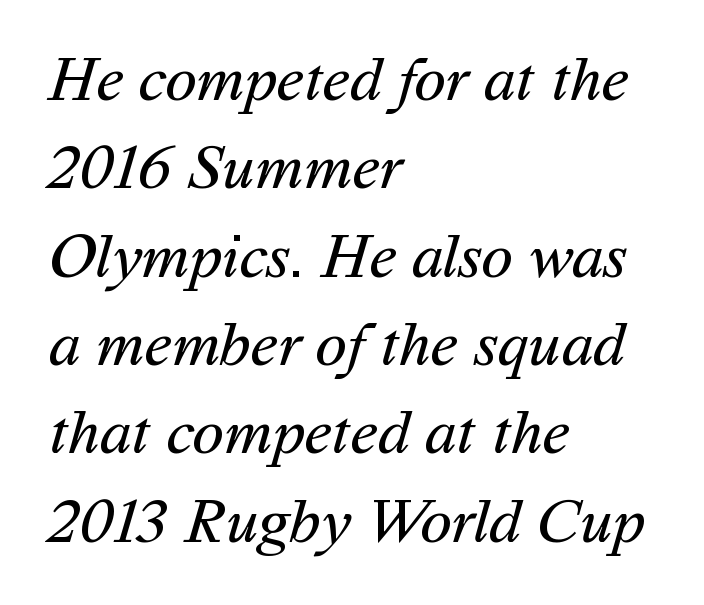
Stems and bowls with no extra thickness — not bold. The rendering uses a moderate line-height, typical for paragraphs. Glyph-to-glyph distance matches everyday printed text. Where is the straight margin? On the left. Do the characters align in a grid? No, the font is proportional.
